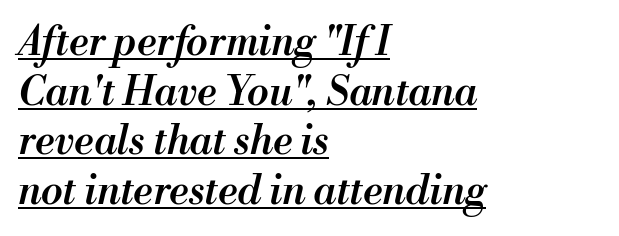
{"italic": "yes", "lean": "right", "slant_degrees": 13, "bold": "semi", "weight": "semibold", "width": "normal", "stroke_contrast": "medium", "x_height": "small", "monospaced": "no", "underline": "yes", "align": "left", "line_spacing_ratio": 1.24, "letter_spacing": "normal", "letter_spacing_em": 0.0, "glyph_px": 40}
